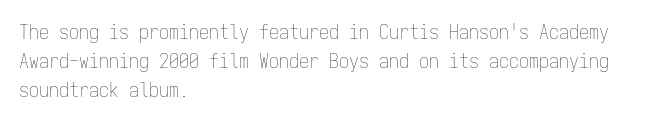
Q: Is the text bold? A: No.
Q: Is the text italic (slanted)? A: No, it is upright.
Q: Is the text underlined? A: No.
Q: How is the paragraph aligned? A: Left-aligned.
Q: Is the spacing between letters normal or unusually wide? A: Normal.
Q: Is the spacing between lines tight, normal or loose? A: Normal.
